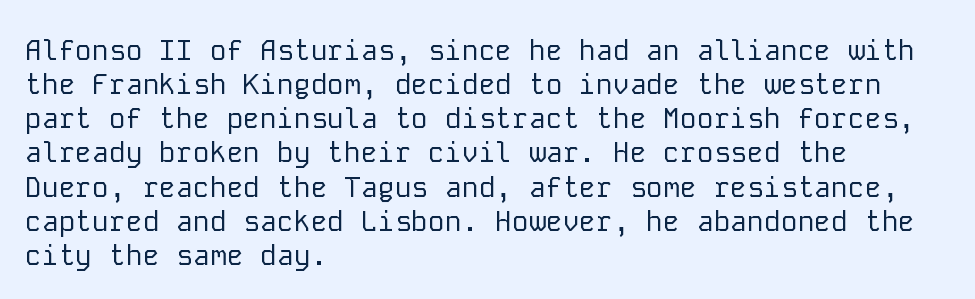
Reading down the block, your eye returns to a fixed left position each line. Note the uniform advance width — an 'i' takes as much space as an 'm'. Here the glyphs are tracked normally, forming tight word shapes. A light-to-regular cut is what we see here.
